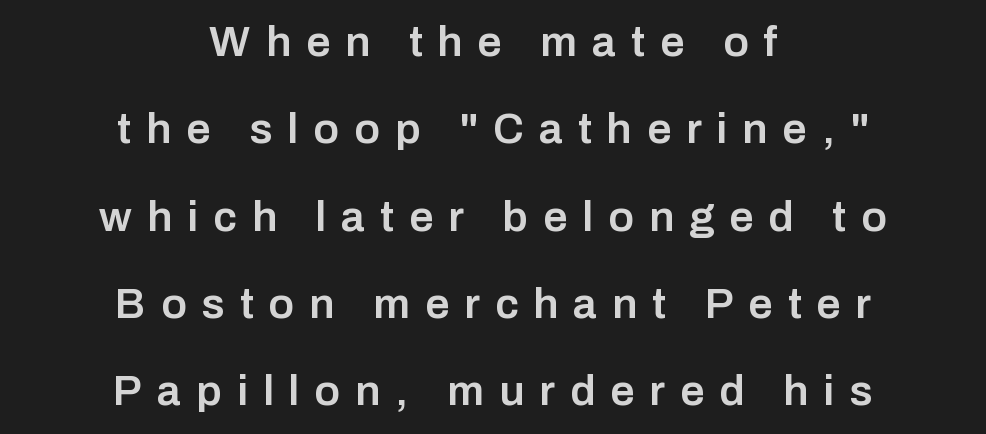
{"serif": "no", "italic": "no", "bold": "semi", "weight": "semibold", "width": "normal", "stroke_contrast": "low", "x_height": "medium", "monospaced": "no", "underline": "no", "align": "center", "line_spacing": "loose", "line_spacing_ratio": 2.03, "letter_spacing": "wide", "letter_spacing_em": 0.35, "glyph_px": 43}
